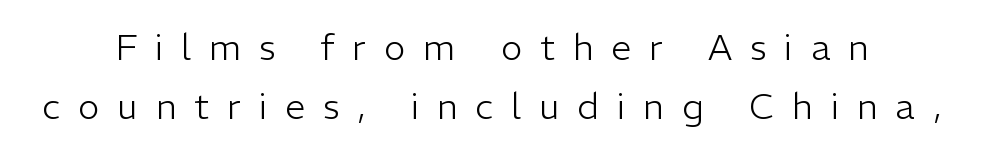
Q: Is the text bold? A: No.
Q: Is the text italic (slanted)? A: No, it is upright.
Q: Is the typeface a serif or a sans-serif typeface? A: Sans-serif.
Q: Is the text underlined? A: No.
Q: Is the spacing between letters normal or unusually wide? A: Unusually wide.
Q: Is the spacing between lines tight, normal or loose? A: Normal.
Q: Width (condensed, normal, or wide)? A: Normal.
Q: Stroke contrast? A: Low.
Q: x-height? A: Medium.
Q: Monospaced? A: No.
